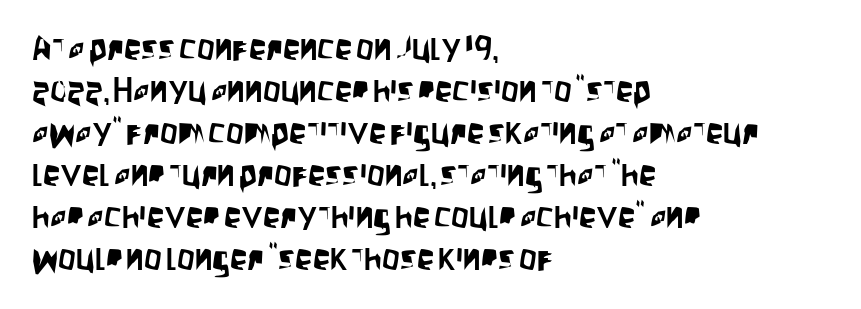
Letterform terminals end flat and unadorned throughout the passage. Plain, unruled lines of type. Each letter keeps its own natural width here, so spacing adapts to shape. Quick note: not italic, upright. Horizontally, the lines are justified to the leading edge only. The tracking reads as untouched default to a designer's eye.
